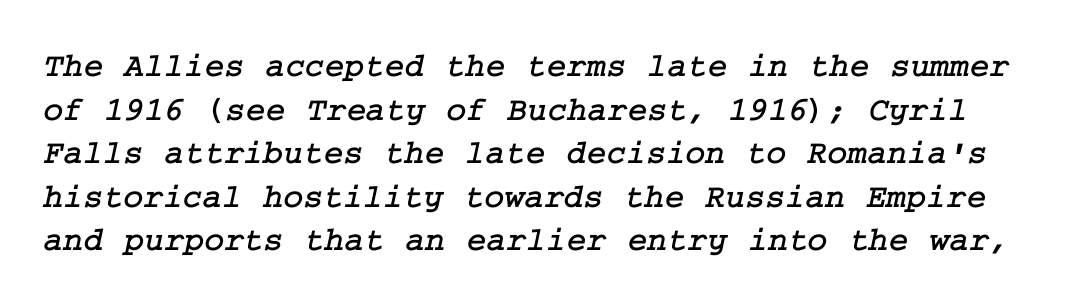
{"serif": "yes", "width": "normal", "stroke_contrast": "low", "x_height": "medium", "underline": "no", "line_spacing": "normal", "line_spacing_ratio": 1.28, "letter_spacing": "normal", "letter_spacing_em": 0.0, "glyph_px": 34}
